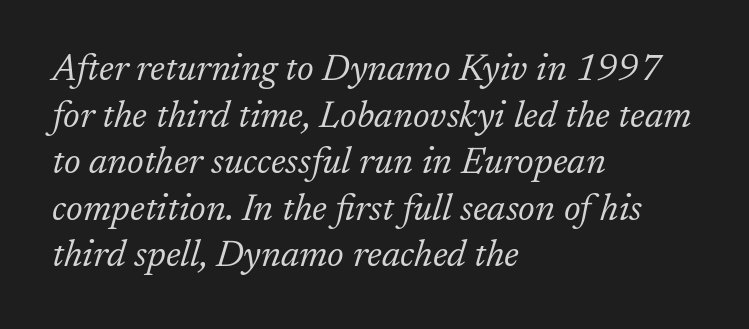
{"serif": "yes", "italic": "yes", "lean": "right", "slant_degrees": 17, "bold": "no", "weight": "light", "width": "normal", "stroke_contrast": "low", "x_height": "medium", "monospaced": "no", "underline": "no", "align": "left", "line_spacing": "normal", "line_spacing_ratio": 1.26, "letter_spacing": "normal", "letter_spacing_em": 0.0, "glyph_px": 37}
